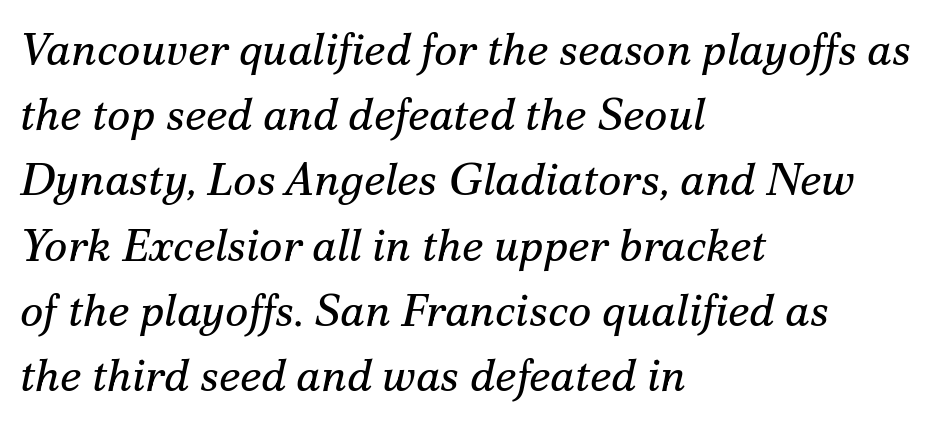
The image shows 45 px regular-weight serif type, italic (leaning right); set left-aligned, normal line spacing (1.45x), normal letter spacing, not underlined; medium stroke contrast and a small x-height.
